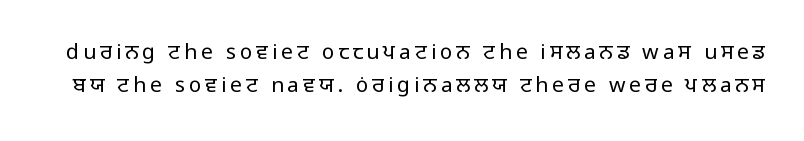
The image shows 21 px text type, upright; set normal line spacing (1.58x), not underlined.
